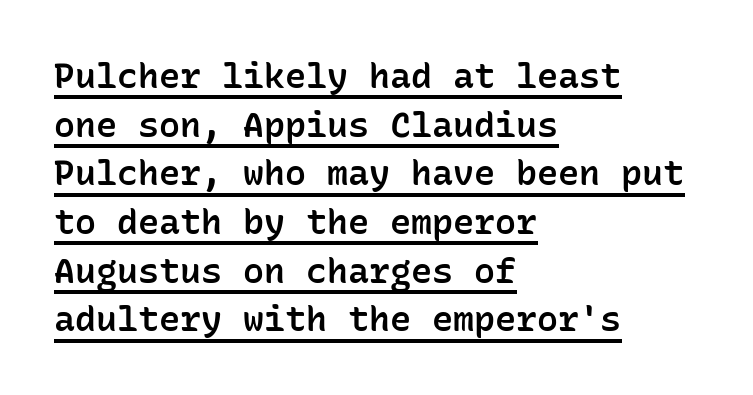
Q: Is the text bold? A: Semi-bold.
Q: Is the text italic (slanted)? A: No, it is upright.
Q: Is the typeface a serif or a sans-serif typeface? A: Sans-serif.
Q: Is the text underlined? A: Yes.
Q: How is the paragraph aligned? A: Left-aligned.
Q: Is the spacing between letters normal or unusually wide? A: Normal.
Q: Is the spacing between lines tight, normal or loose? A: Normal.
Q: Width (condensed, normal, or wide)? A: Normal.
Q: Stroke contrast? A: Low.
Q: x-height? A: Medium.
Q: Monospaced? A: Yes.
